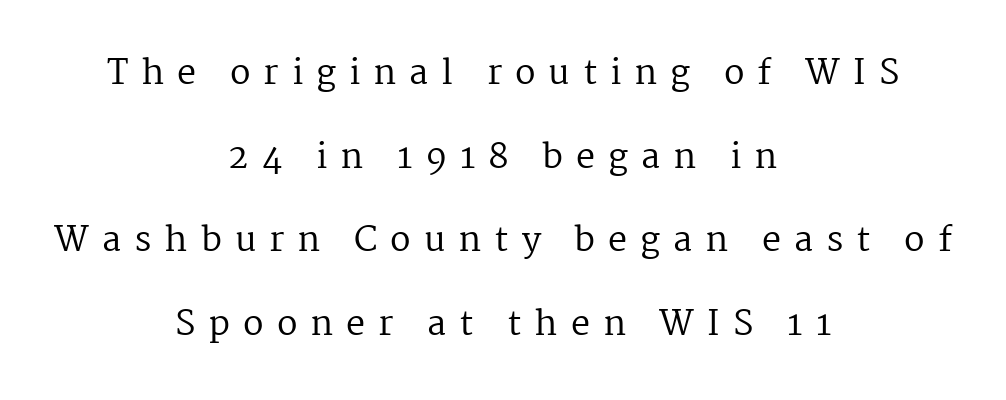
Q: Is the text bold? A: No.
Q: Is the text italic (slanted)? A: No, it is upright.
Q: Is the typeface a serif or a sans-serif typeface? A: Serif.
Q: Is the text underlined? A: No.
Q: How is the paragraph aligned? A: Centered.
Q: Is the spacing between letters normal or unusually wide? A: Unusually wide.
Q: Is the spacing between lines tight, normal or loose? A: Loose.
Q: Width (condensed, normal, or wide)? A: Normal.
Q: Stroke contrast? A: Medium.
Q: x-height? A: Medium.
Q: Monospaced? A: No.
